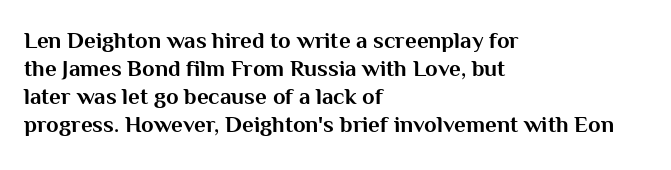
Look at the stroke-to-counter ratio: heavy, a bold. Ordinary non-slanted type is in use. The baseline area is clear. The setting favours the left margin, as ordinary paragraphs usually do. Look at the tracking — it's just the regular setting, nothing added.
